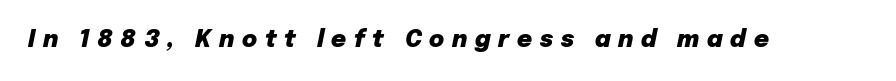
The image shows 23 px bold type, italic (leaning right); set unusually wide letter spacing (+0.33 em), not underlined.
